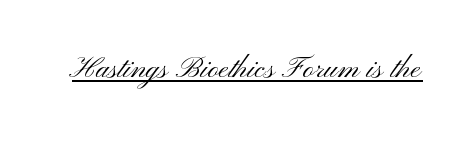
The image shows 38 px light, wide sans-serif type; set normal letter spacing, underlined; medium stroke contrast and a small x-height.
